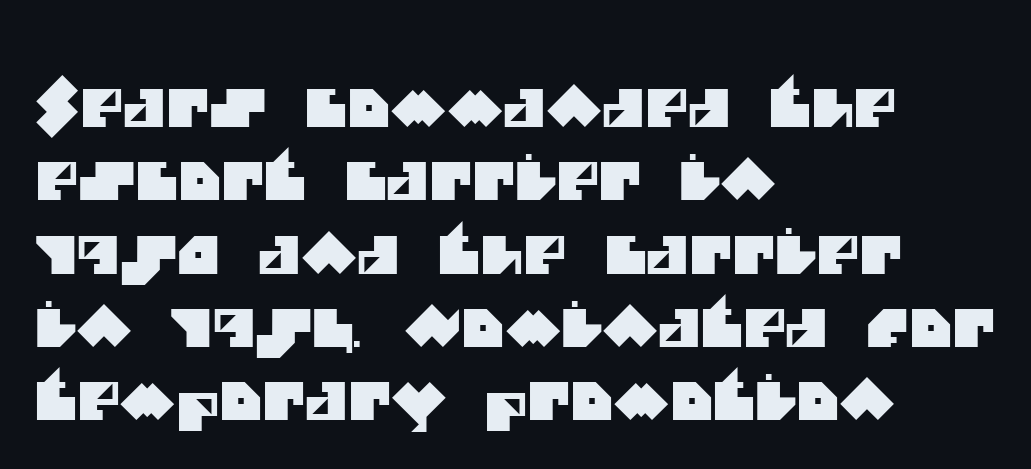
Horizontal bands of white between lines are of average thickness. In terms of letterform style, serifs are entirely absent. The gap between lines stays unmarked. Look at the tracking — it's just the regular setting, nothing added.
